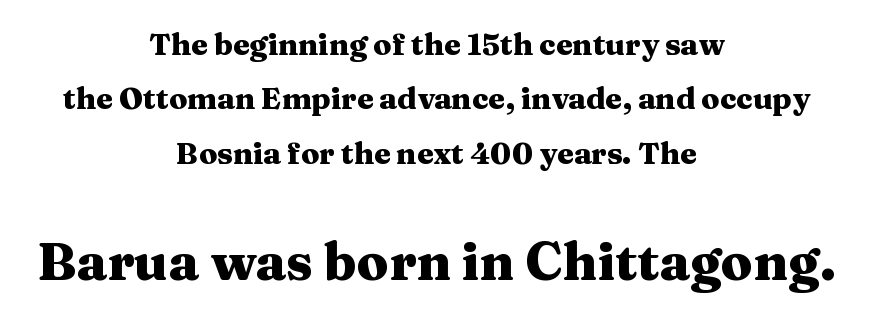
{"serif": "yes", "italic": "no", "bold": "yes", "weight": "heavy", "width": "wide", "stroke_contrast": "medium", "x_height": "medium", "monospaced": "no", "underline": "no", "align": "center", "line_spacing_ratio": 1.81, "letter_spacing": "normal", "letter_spacing_em": 0.0, "larger_block": "second", "size_ratio": 1.73, "glyph_px": 52}
